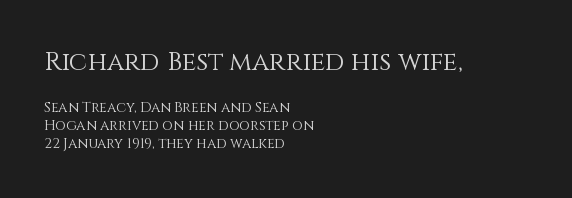
{"italic": "no", "bold": "no", "underline": "no", "align": "left", "line_spacing": "normal", "line_spacing_ratio": 1.28, "letter_spacing": "normal", "letter_spacing_em": 0.0, "larger_block": "first", "size_ratio": 1.86, "glyph_px": 26}
